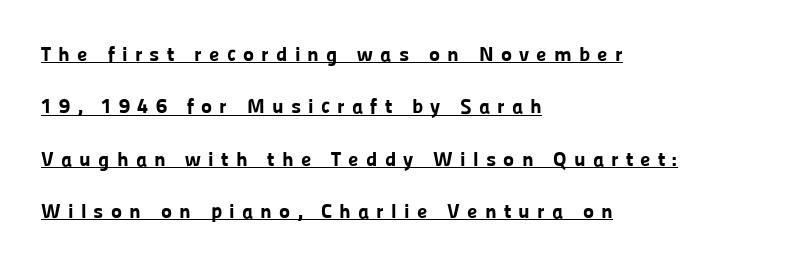
Q: Is the text bold? A: Yes.
Q: Is the text italic (slanted)? A: No, it is upright.
Q: Is the text underlined? A: Yes.
Q: How is the paragraph aligned? A: Left-aligned.
Q: Is the spacing between letters normal or unusually wide? A: Unusually wide.
Q: Is the spacing between lines tight, normal or loose? A: Loose.
